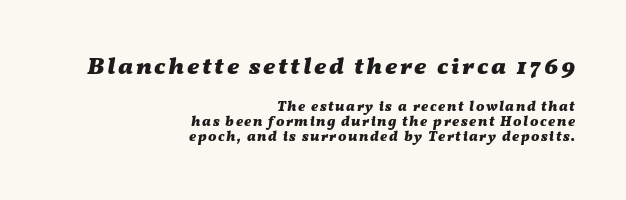
{"italic": "yes", "lean": "right", "slant_degrees": 11, "bold": "yes", "underline": "no", "align": "right", "line_spacing": "tight", "line_spacing_ratio": 1.1, "larger_block": "first", "size_ratio": 1.71, "glyph_px": 24}
